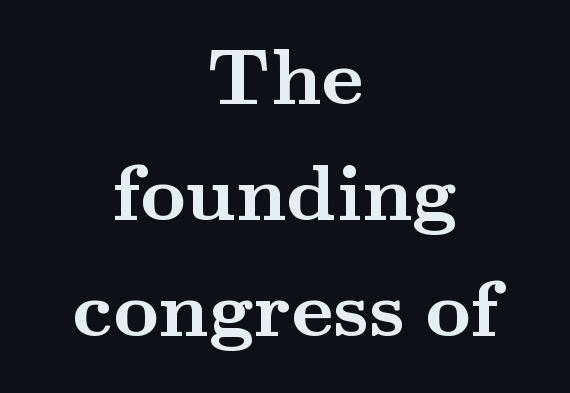
{"serif": "yes", "italic": "no", "bold": "yes", "weight": "semibold", "width": "wide", "stroke_contrast": "medium", "x_height": "small", "monospaced": "no", "underline": "no", "align": "center", "line_spacing": "normal", "line_spacing_ratio": 1.47, "letter_spacing": "normal", "letter_spacing_em": 0.0, "glyph_px": 79}
